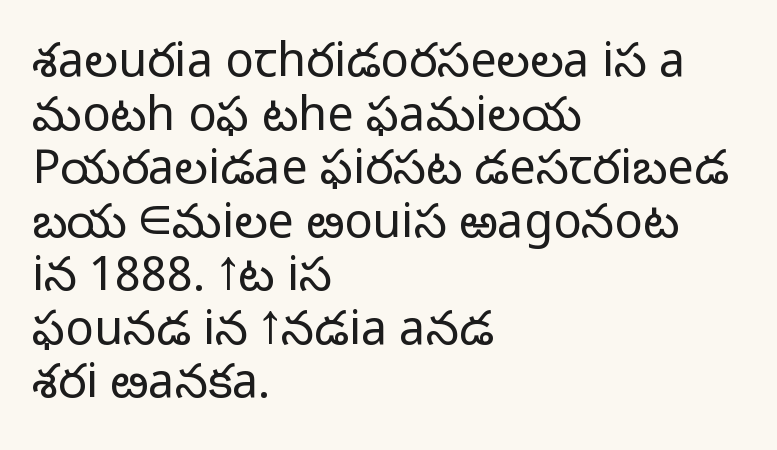
{"serif": "no", "italic": "no", "bold": "no", "weight": "light", "width": "normal", "stroke_contrast": "low", "x_height": "medium", "monospaced": "no", "underline": "no", "align": "left", "line_spacing": "tight", "line_spacing_ratio": 1.14, "letter_spacing": "normal", "letter_spacing_em": 0.0, "glyph_px": 47}
